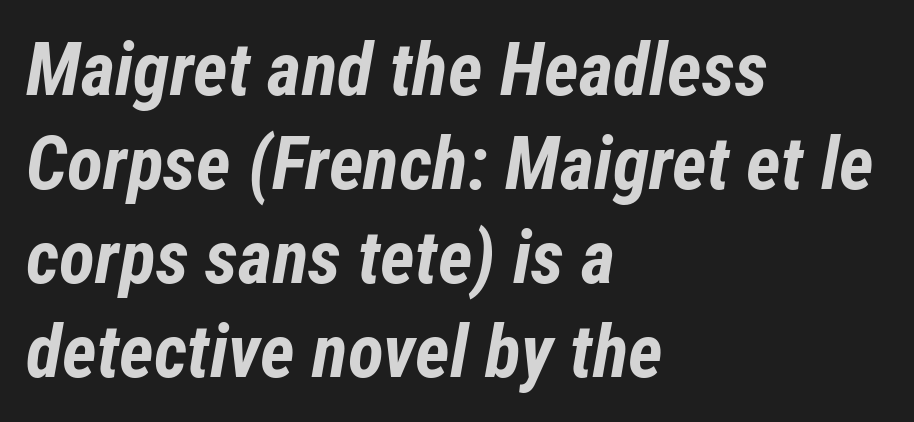
Looks like regular typesetting: each glyph gets only the width it needs. Each row of text sits above clean, open space. A student would call this left alignment; a typographer would say flush left, rag right. Default kerning and tracking; the words read as compact shapes.
